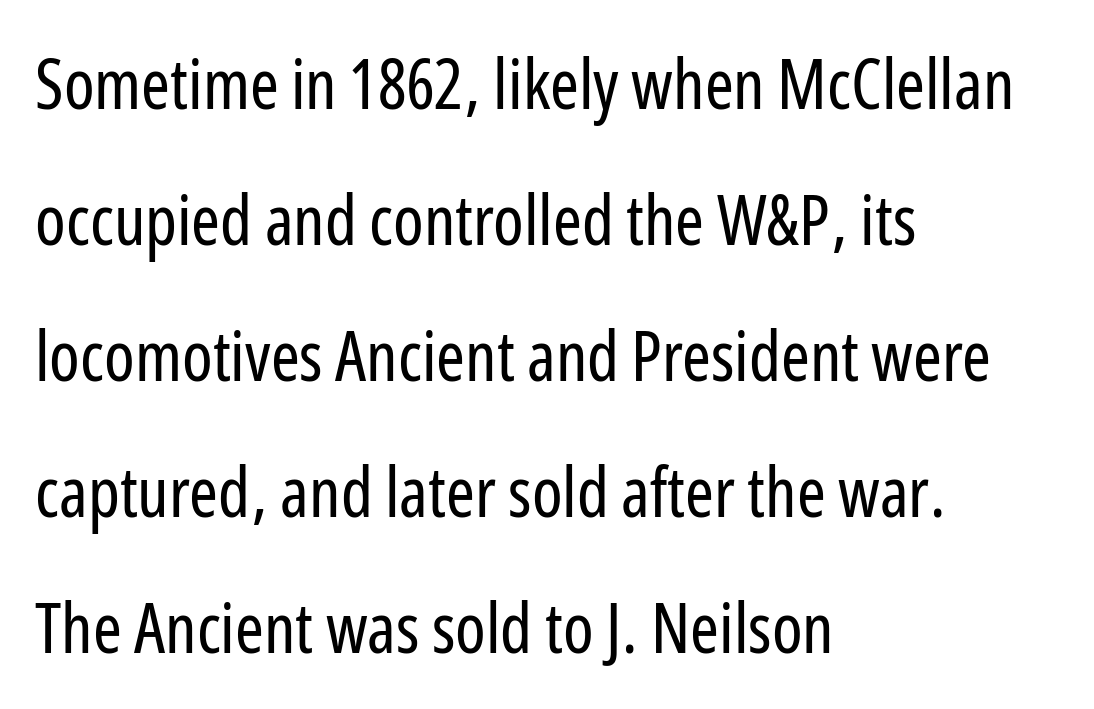
{"serif": "no", "italic": "no", "bold": "no", "weight": "regular", "width": "condensed", "stroke_contrast": "low", "x_height": "medium", "monospaced": "no", "underline": "no", "align": "left", "line_spacing": "loose", "line_spacing_ratio": 1.97, "letter_spacing": "normal", "letter_spacing_em": 0.0, "glyph_px": 69}
